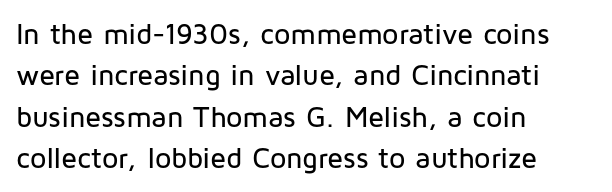
A student would call this left alignment; a typographer would say flush left, rag right. Are there feet on the stems? There aren't — it's a sans. This sample uses plain, unmodified letter spacing. Notice how descenders clear the ascenders below comfortably — that's standard leading. Spacing verdict: proportional, widths tailored to each character.
